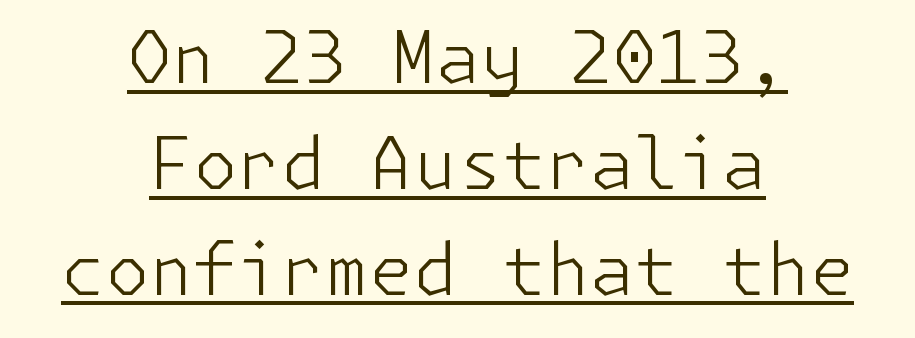
Q: Is the text bold? A: No.
Q: Is the text italic (slanted)? A: No, it is upright.
Q: Is the typeface a serif or a sans-serif typeface? A: Sans-serif.
Q: Is the text underlined? A: Yes.
Q: How is the paragraph aligned? A: Centered.
Q: Is the spacing between letters normal or unusually wide? A: Normal.
Q: Is the spacing between lines tight, normal or loose? A: Normal.
Q: Width (condensed, normal, or wide)? A: Normal.
Q: Stroke contrast? A: Low.
Q: x-height? A: Medium.
